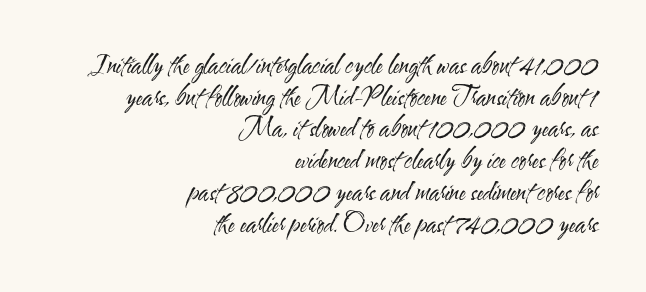
Q: Is the text bold? A: No.
Q: Is the text italic (slanted)? A: Yes.
Q: Is the text underlined? A: No.
Q: How is the paragraph aligned? A: Right-aligned.
Q: Is the spacing between letters normal or unusually wide? A: Normal.
Q: Is the spacing between lines tight, normal or loose? A: Normal.
